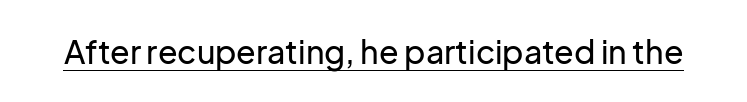
The image shows 32 px sans-serif type, upright; set normal letter spacing, underlined; low stroke contrast and a medium x-height.
